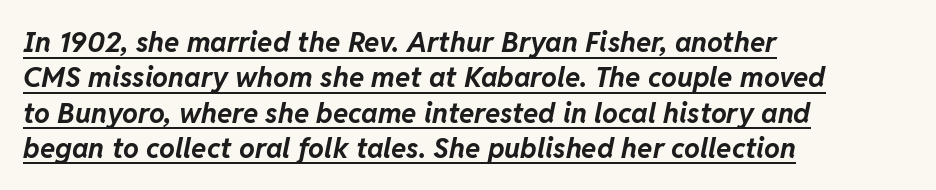
Rows of type keep a routine distance in the vertical direction. Typographic density is high because the face is bold. Characters are canted at an angle relative to the baseline's perpendicular. Teacher's note: observe the even left margin — that is flush-left alignment.
